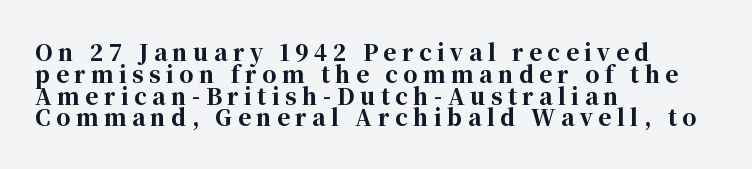
Q: Is the text bold? A: Yes.
Q: Is the text italic (slanted)? A: No, it is upright.
Q: Is the text underlined? A: No.
Q: How is the paragraph aligned? A: Left-aligned.
Q: Is the spacing between letters normal or unusually wide? A: Unusually wide.
Q: Is the spacing between lines tight, normal or loose? A: Tight.
